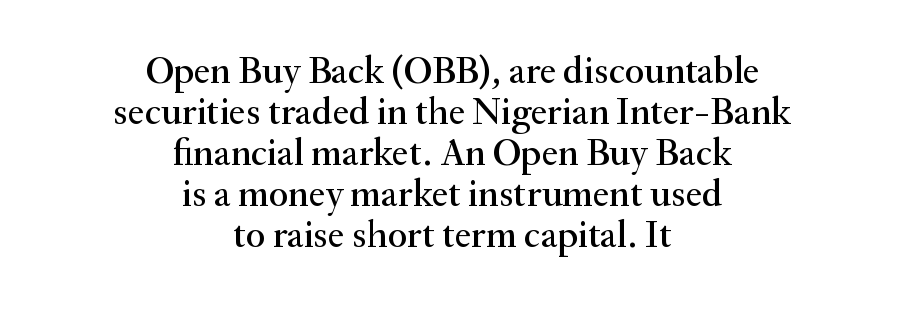
The image shows 38 px serif type, upright; set centered, tight line spacing (1.08x), normal letter spacing, not underlined; medium stroke contrast and a small x-height.
